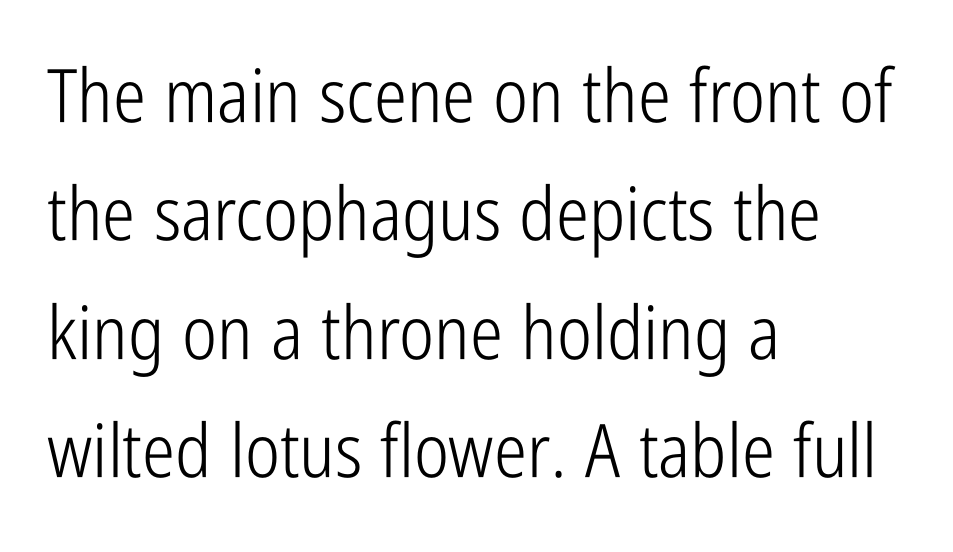
Q: Is the text bold? A: No.
Q: Is the text italic (slanted)? A: No, it is upright.
Q: Is the typeface a serif or a sans-serif typeface? A: Sans-serif.
Q: Is the text underlined? A: No.
Q: How is the paragraph aligned? A: Left-aligned.
Q: Is the spacing between letters normal or unusually wide? A: Normal.
Q: Is the spacing between lines tight, normal or loose? A: Normal.
Q: Width (condensed, normal, or wide)? A: Condensed.
Q: Stroke contrast? A: Low.
Q: x-height? A: Medium.
Q: Monospaced? A: No.
